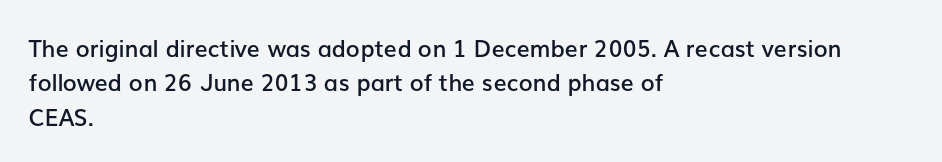
{"italic": "no", "bold": "semi", "underline": "no", "align": "left", "line_spacing": "normal", "line_spacing_ratio": 1.49, "letter_spacing": "normal", "letter_spacing_em": 0.0, "glyph_px": 23}
